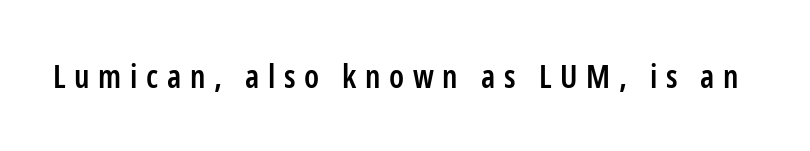
The image shows 32 px semibold, condensed sans-serif type, upright; set unusually wide letter spacing (+0.27 em), not underlined; low stroke contrast and a medium x-height.
